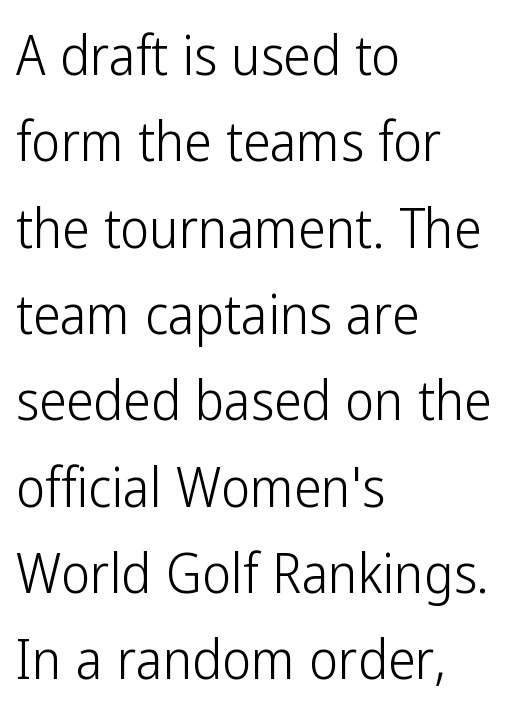
The image shows 55 px light, condensed sans-serif type, upright; set left-aligned, normal line spacing (1.57x), normal letter spacing, not underlined; low stroke contrast and a medium x-height.
